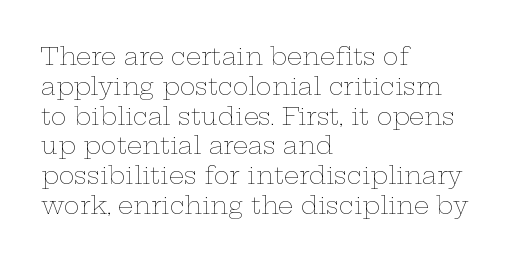
The image shows 24 px text type, upright; set left-aligned, line spacing 1.24x, normal letter spacing, not underlined.
